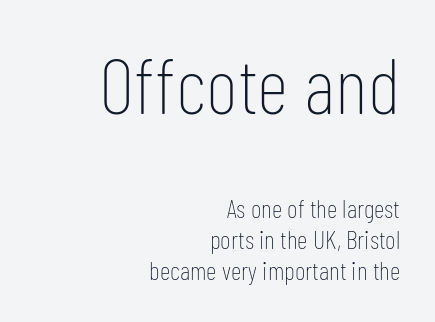
The image shows 79 px thin, condensed sans-serif type, upright; set right-aligned, line spacing 1.19x, normal letter spacing, not underlined; the first (top) block is 3.04x larger; low stroke contrast and a medium x-height.
